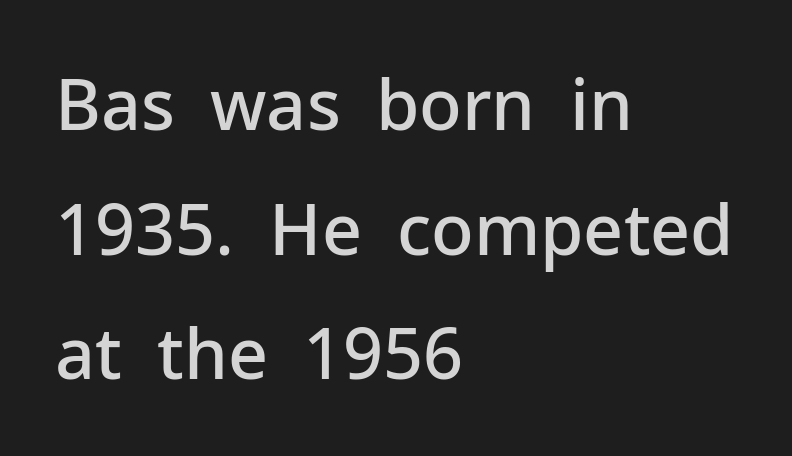
Q: Is the text bold? A: Semi-bold.
Q: Is the text italic (slanted)? A: No, it is upright.
Q: Is the typeface a serif or a sans-serif typeface? A: Sans-serif.
Q: Is the text underlined? A: No.
Q: How is the paragraph aligned? A: Left-aligned.
Q: Is the spacing between letters normal or unusually wide? A: Normal.
Q: Width (condensed, normal, or wide)? A: Normal.
Q: Stroke contrast? A: Low.
Q: x-height? A: Medium.
Q: Monospaced? A: No.
